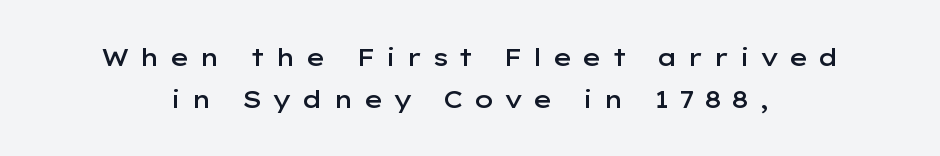
Q: Is the text bold? A: Semi-bold.
Q: Is the text italic (slanted)? A: No, it is upright.
Q: Is the text underlined? A: No.
Q: How is the paragraph aligned? A: Centered.
Q: Is the spacing between letters normal or unusually wide? A: Unusually wide.
